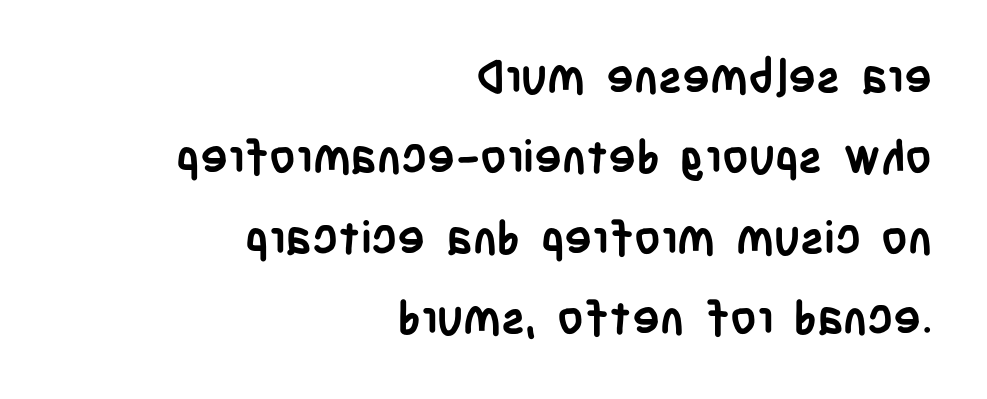
Q: Is the text bold? A: Yes.
Q: Is the text italic (slanted)? A: No, it is upright.
Q: Is the typeface a serif or a sans-serif typeface? A: Sans-serif.
Q: Is the text underlined? A: No.
Q: How is the paragraph aligned? A: Right-aligned.
Q: Is the spacing between letters normal or unusually wide? A: Normal.
Q: Width (condensed, normal, or wide)? A: Condensed.
Q: Stroke contrast? A: Low.
Q: x-height? A: Large.
Q: Monospaced? A: No.
